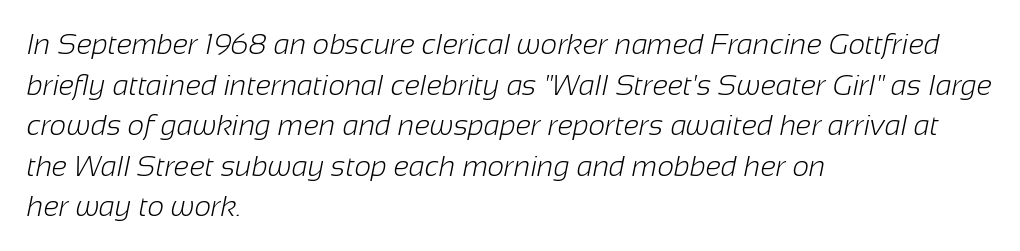
Regarding serifs, this sample does without them. These lines keep a tight, regular rhythm from letter to letter. The passage shown is not bold in any degree. The setting favours the left margin, as ordinary paragraphs usually do. Underlining? Definitely not there.
